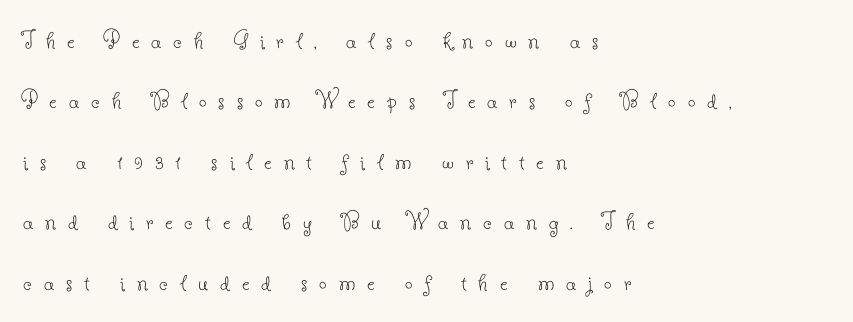
Q: Is the text bold? A: No.
Q: Is the text italic (slanted)? A: No, it is upright.
Q: Is the text underlined? A: No.
Q: How is the paragraph aligned? A: Left-aligned.
Q: Is the spacing between letters normal or unusually wide? A: Unusually wide.
Q: Is the spacing between lines tight, normal or loose? A: Loose.
